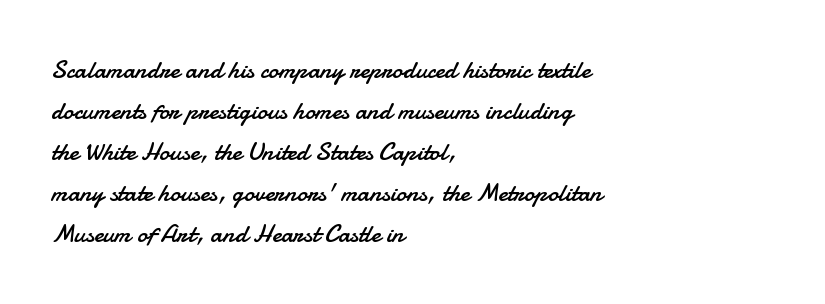
Q: Is the text bold? A: No.
Q: Is the text italic (slanted)? A: Yes.
Q: Is the text underlined? A: No.
Q: How is the paragraph aligned? A: Left-aligned.
Q: Is the spacing between letters normal or unusually wide? A: Normal.
Q: Is the spacing between lines tight, normal or loose? A: Normal.
